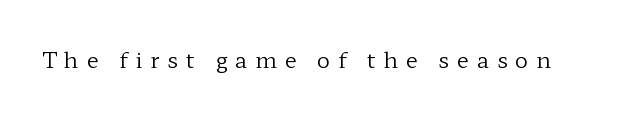
{"italic": "no", "bold": "no", "underline": "no", "letter_spacing": "wide", "letter_spacing_em": 0.35, "glyph_px": 22}
